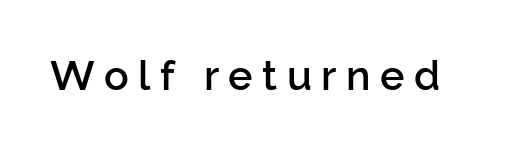
{"serif": "no", "italic": "no", "width": "normal", "stroke_contrast": "low", "x_height": "medium", "monospaced": "no", "underline": "no", "letter_spacing": "wide", "letter_spacing_em": 0.23, "glyph_px": 41}
